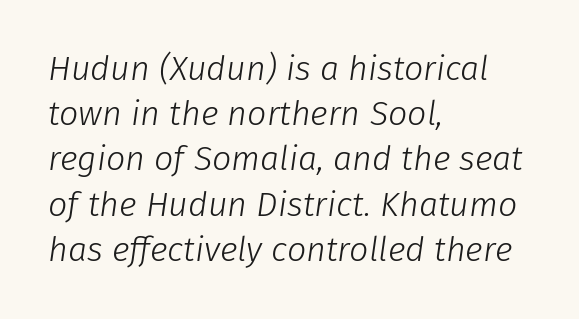
{"italic": "yes", "lean": "right", "slant_degrees": 8, "bold": "no", "weight": "light", "width": "normal", "stroke_contrast": "low", "x_height": "medium", "monospaced": "no", "underline": "no", "align": "left", "line_spacing": "normal", "line_spacing_ratio": 1.33, "letter_spacing": "normal", "letter_spacing_em": 0.0, "glyph_px": 34}
